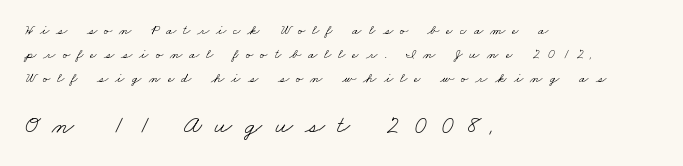
{"bold": "no", "underline": "no", "align": "left", "line_spacing": "normal", "line_spacing_ratio": 1.7, "letter_spacing": "wide", "letter_spacing_em": 0.5, "larger_block": "second", "size_ratio": 1.79, "glyph_px": 25}
